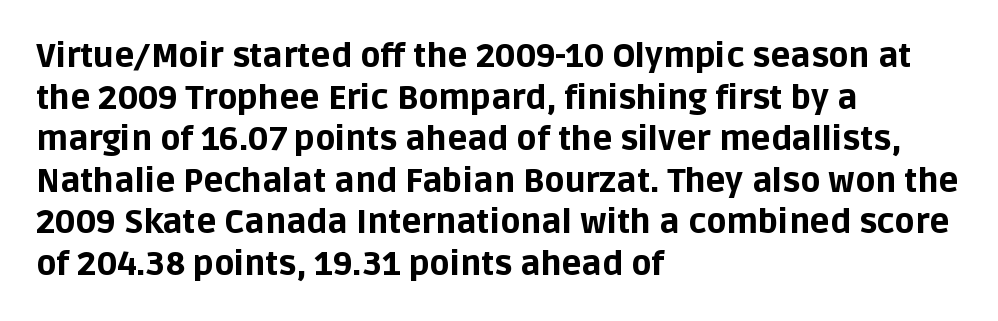
The image shows 33 px bold sans-serif type, upright; set left-aligned, normal line spacing (1.26x), normal letter spacing, not underlined; low stroke contrast and a large x-height.
